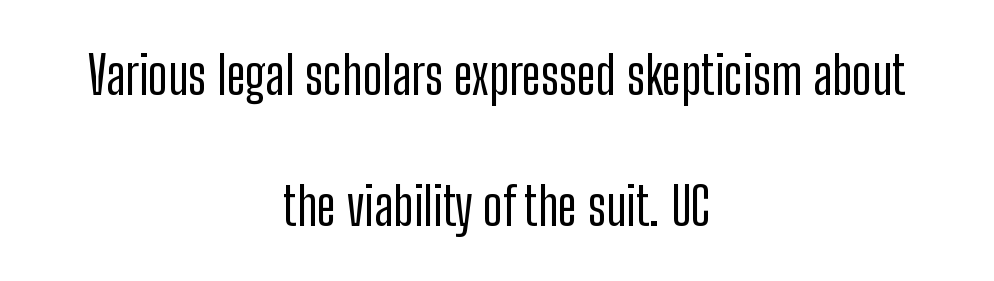
{"serif": "no", "italic": "no", "width": "condensed", "stroke_contrast": "low", "x_height": "medium", "monospaced": "no", "underline": "no", "align": "center", "line_spacing": "loose", "line_spacing_ratio": 2.48, "letter_spacing": "normal", "letter_spacing_em": 0.0, "glyph_px": 53}
